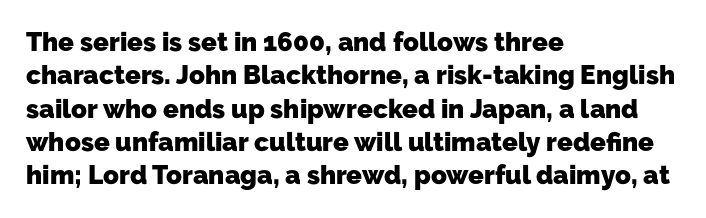
{"bold": "yes", "underline": "no", "align": "left", "line_spacing": "normal", "line_spacing_ratio": 1.28, "letter_spacing": "normal", "letter_spacing_em": 0.0, "glyph_px": 26}
